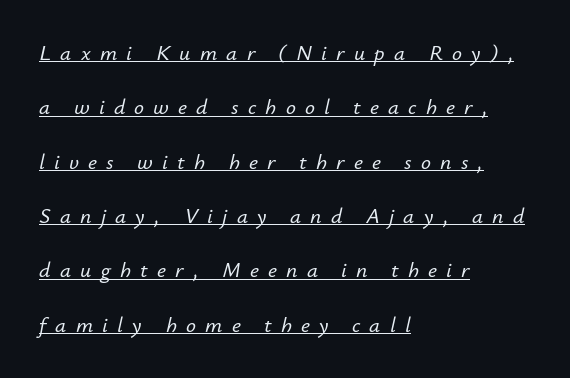
Q: Is the text italic (slanted)? A: Yes, it leans right by about 12 degrees.
Q: Is the text underlined? A: Yes.
Q: How is the paragraph aligned? A: Left-aligned.
Q: Is the spacing between letters normal or unusually wide? A: Unusually wide.
Q: Is the spacing between lines tight, normal or loose? A: Loose.
